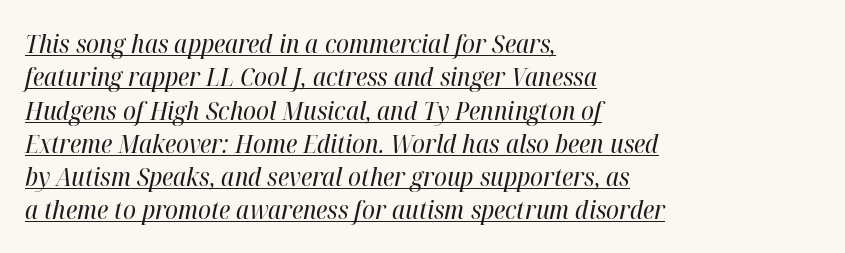
Q: Is the text bold? A: No.
Q: Is the text italic (slanted)? A: Yes, it leans right by about 12 degrees.
Q: Is the text underlined? A: Yes.
Q: How is the paragraph aligned? A: Left-aligned.
Q: Is the spacing between letters normal or unusually wide? A: Normal.
Q: Is the spacing between lines tight, normal or loose? A: Normal.
